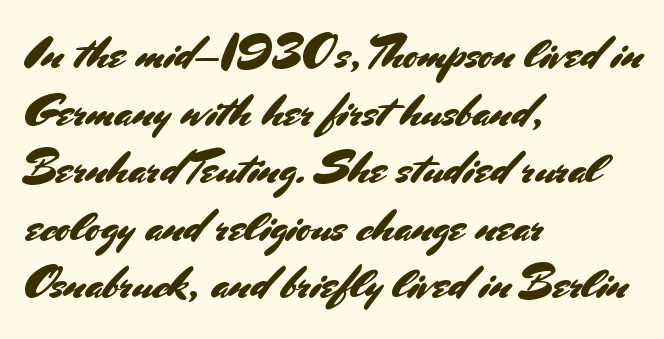
Q: Is the text italic (slanted)? A: Yes.
Q: Is the typeface a serif or a sans-serif typeface? A: Sans-serif.
Q: Is the text underlined? A: No.
Q: How is the paragraph aligned? A: Left-aligned.
Q: Is the spacing between letters normal or unusually wide? A: Normal.
Q: Is the spacing between lines tight, normal or loose? A: Normal.
Q: Width (condensed, normal, or wide)? A: Normal.
Q: Stroke contrast? A: Medium.
Q: x-height? A: Small.
Q: Monospaced? A: No.
